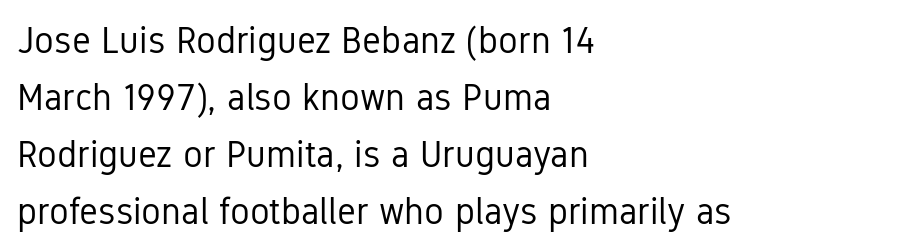
The image shows 37 px regular-weight, condensed sans-serif type, upright; set left-aligned, normal line spacing (1.54x), normal letter spacing, not underlined; low stroke contrast and a medium x-height.
